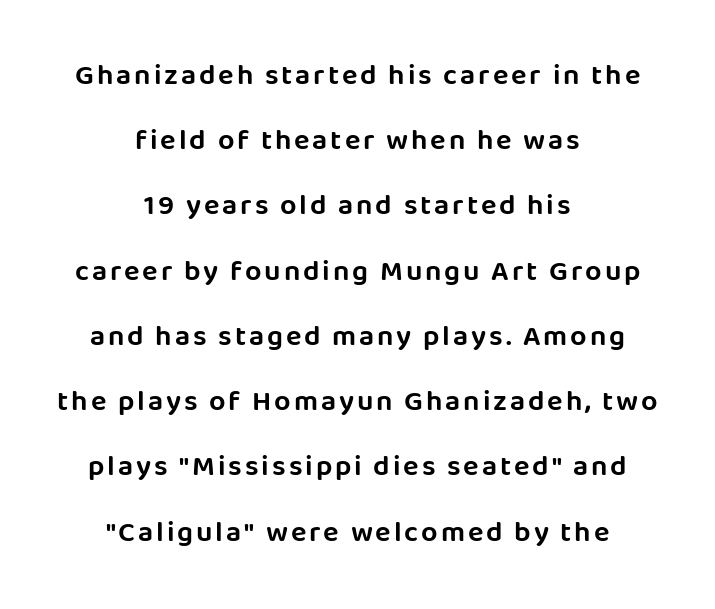
Letterform terminals end flat and unadorned throughout the passage. The passage shown is not underscored anywhere. Rows of type keep a wide berth in the vertical direction. Looks like regular typesetting: each glyph gets only the width it needs.
